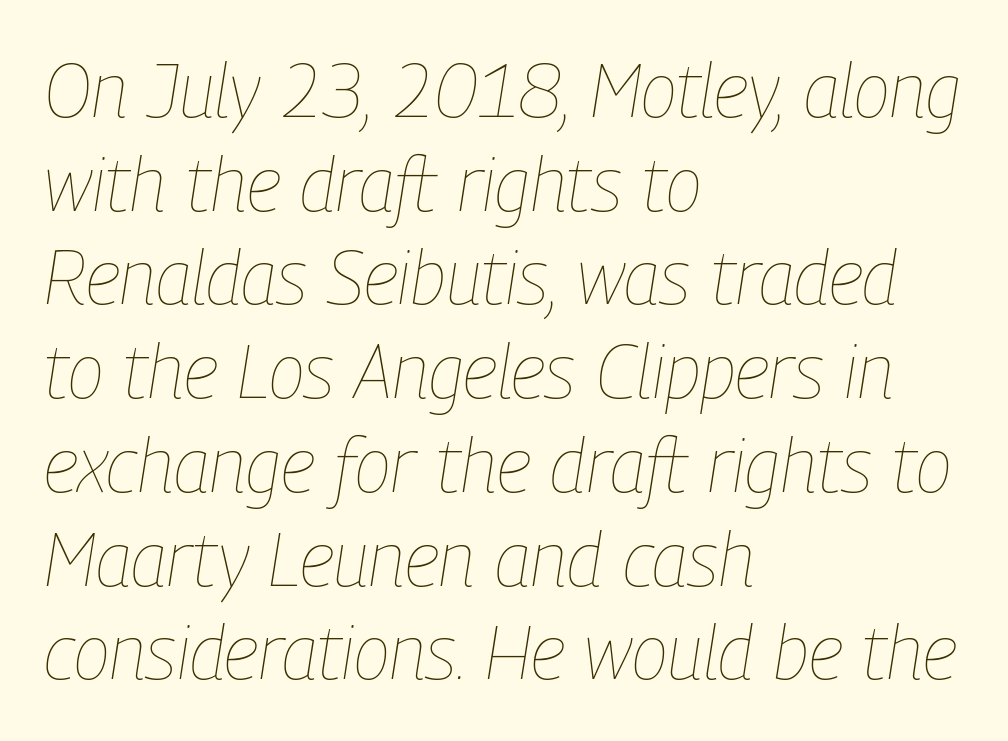
The image shows 75 px thin, condensed type, italic (leaning right); set left-aligned, normal line spacing (1.25x), normal letter spacing, not underlined; low stroke contrast and a medium x-height.
